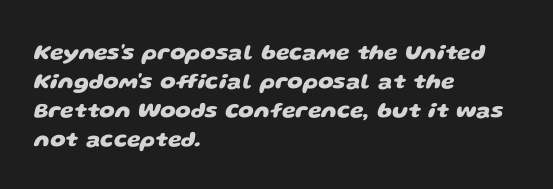
{"bold": "yes", "underline": "no", "align": "left", "line_spacing": "normal", "line_spacing_ratio": 1.32, "letter_spacing": "normal", "letter_spacing_em": 0.0, "glyph_px": 22}
